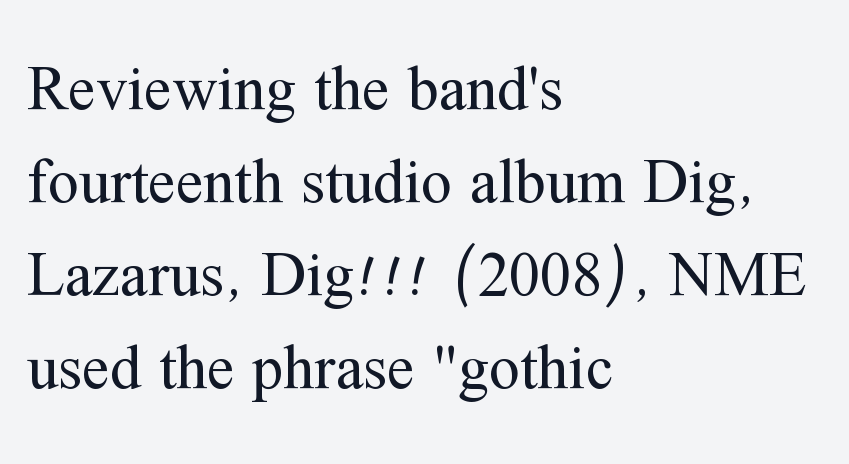
Q: Is the text bold? A: No.
Q: Is the text italic (slanted)? A: No, it is upright.
Q: Is the typeface a serif or a sans-serif typeface? A: Serif.
Q: Is the text underlined? A: No.
Q: How is the paragraph aligned? A: Left-aligned.
Q: Is the spacing between letters normal or unusually wide? A: Normal.
Q: Is the spacing between lines tight, normal or loose? A: Normal.
Q: Width (condensed, normal, or wide)? A: Normal.
Q: Stroke contrast? A: Medium.
Q: x-height? A: Medium.
Q: Monospaced? A: No.
